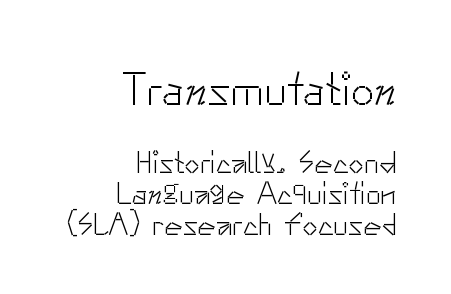
The image shows 47 px light sans-serif type, upright; set right-aligned, tight line spacing (1.0x), normal letter spacing, not underlined; the first (top) block is 1.52x larger; low stroke contrast and a small x-height.
